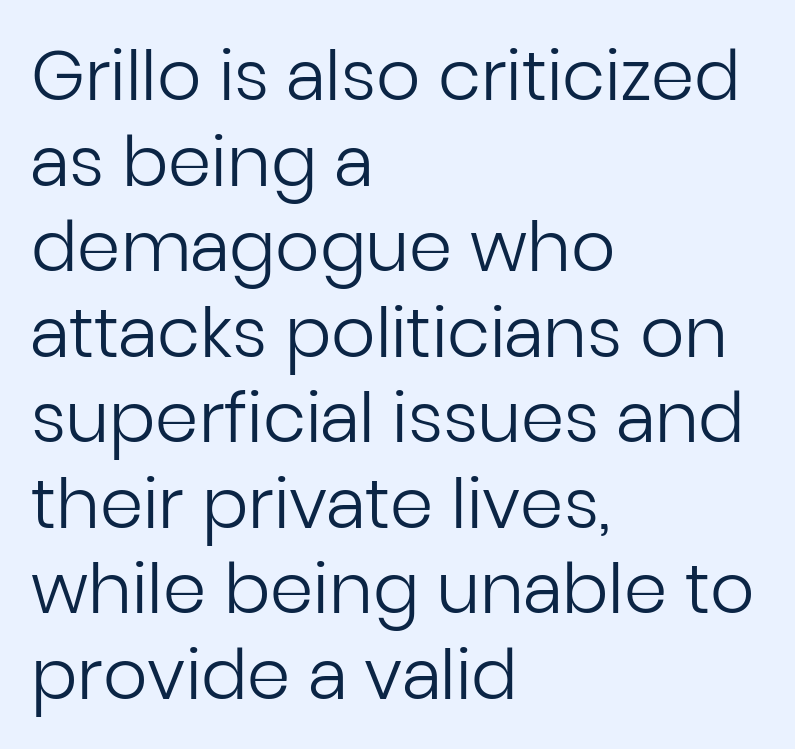
Q: Is the text bold? A: No.
Q: Is the text italic (slanted)? A: No, it is upright.
Q: Is the typeface a serif or a sans-serif typeface? A: Sans-serif.
Q: Is the text underlined? A: No.
Q: How is the paragraph aligned? A: Left-aligned.
Q: Is the spacing between letters normal or unusually wide? A: Normal.
Q: Width (condensed, normal, or wide)? A: Normal.
Q: Stroke contrast? A: Low.
Q: x-height? A: Medium.
Q: Monospaced? A: No.
